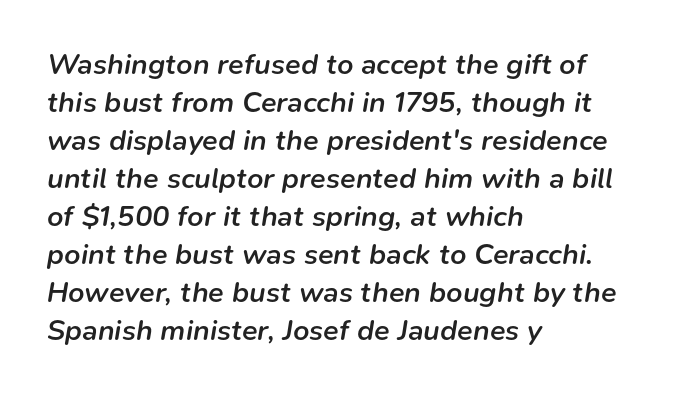
Q: Is the text bold? A: Semi-bold.
Q: Is the text italic (slanted)? A: Yes, it leans right by about 9 degrees.
Q: Is the text underlined? A: No.
Q: How is the paragraph aligned? A: Left-aligned.
Q: Is the spacing between letters normal or unusually wide? A: Normal.
Q: Is the spacing between lines tight, normal or loose? A: Normal.
Q: Width (condensed, normal, or wide)? A: Normal.
Q: Stroke contrast? A: Low.
Q: x-height? A: Medium.
Q: Monospaced? A: No.
